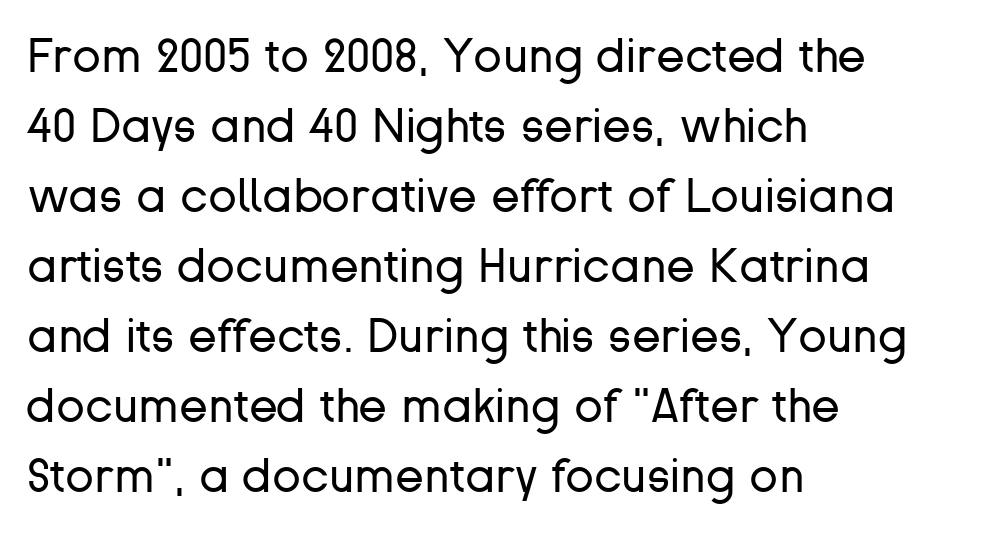
Q: Is the text bold? A: No.
Q: Is the text italic (slanted)? A: No, it is upright.
Q: Is the typeface a serif or a sans-serif typeface? A: Sans-serif.
Q: Is the text underlined? A: No.
Q: How is the paragraph aligned? A: Left-aligned.
Q: Is the spacing between letters normal or unusually wide? A: Normal.
Q: Is the spacing between lines tight, normal or loose? A: Normal.
Q: Width (condensed, normal, or wide)? A: Normal.
Q: Stroke contrast? A: Low.
Q: x-height? A: Medium.
Q: Monospaced? A: No.
